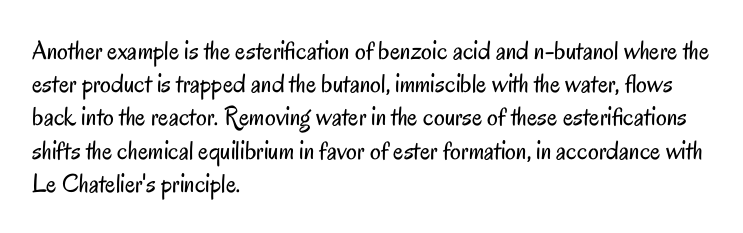
The zone under the glyphs is completely vacant. The passage is arranged the way most books set body copy — flush left. The type sits square on the baseline with zero lean. Weight: in the light-to-regular range. In terms of letterspacing, this is plain default setting.
